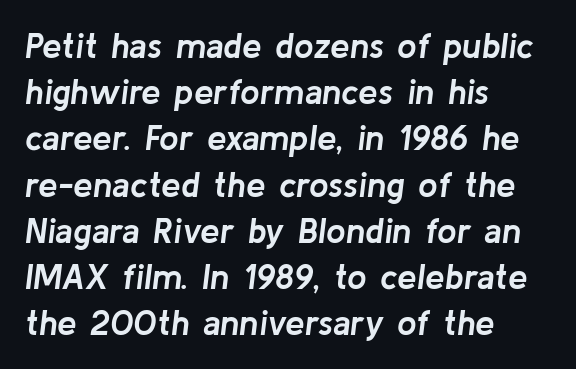
The rendering uses a bold face; every stroke is thick and dark. It's the slanting kind of type. This sample has the flowing, uneven cadence of proportional lettering. Line spacing here is normal. Line beginnings align vertically; line endings do not. Glance below the letters and you will spot only blank space.
